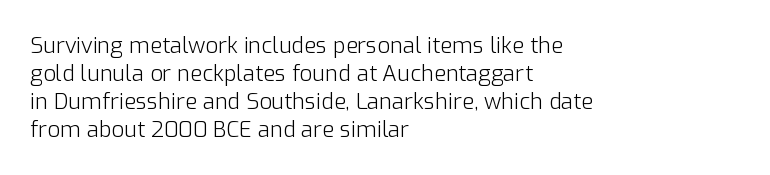
The image shows 22 px text type, upright; set left-aligned, normal line spacing (1.27x), normal letter spacing, not underlined.
